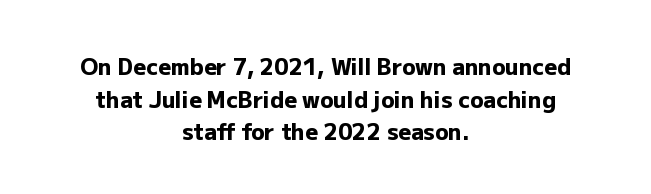
The image shows 22 px bold type, upright; set centered, normal line spacing (1.48x), normal letter spacing, not underlined.
